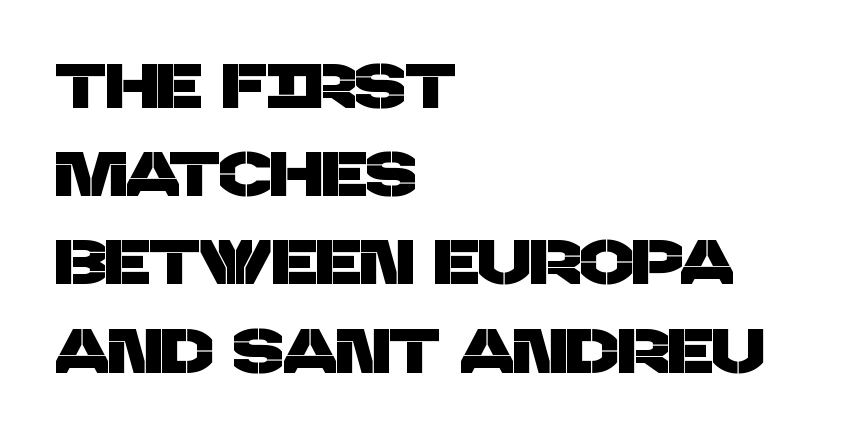
Default kerning and tracking; the words read as compact shapes. Line beginnings align vertically; line endings do not. Observe the absence of serifs on each vertical stroke in this sample. Type without underlining.
